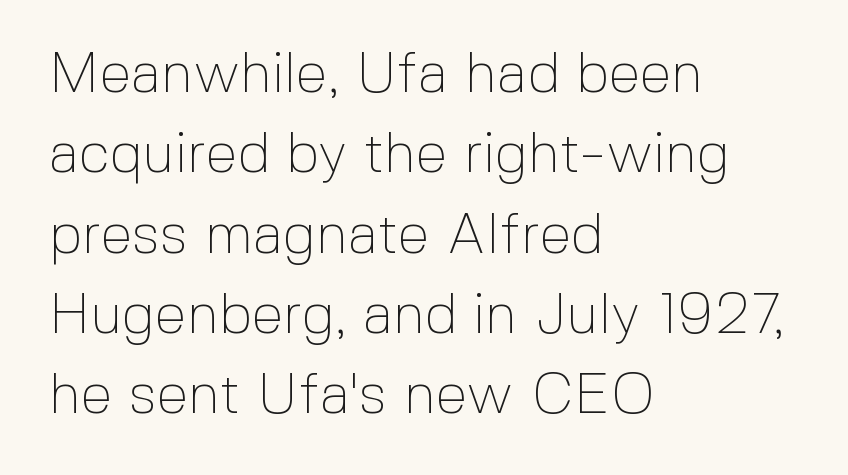
The image shows 57 px thin sans-serif type, upright; set left-aligned, normal line spacing (1.41x), normal letter spacing, not underlined; a medium x-height.
